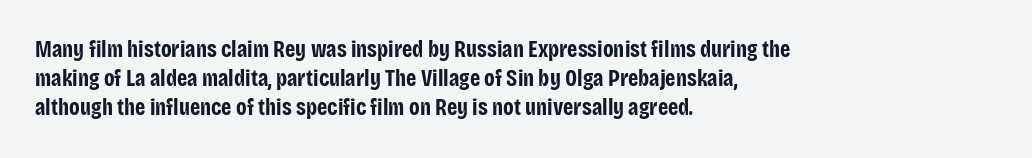
The image shows 23 px bold type, upright; set left-aligned, normal line spacing (1.27x), normal letter spacing, not underlined.
